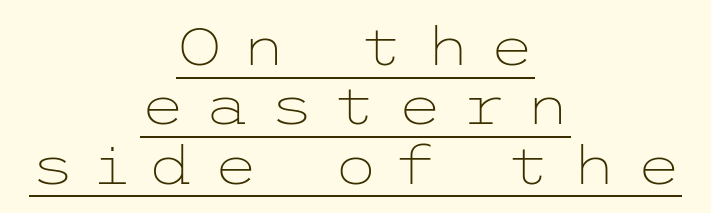
The image shows 52 px light, wide sans-serif type, upright; set centered, tight line spacing (1.14x), unusually wide letter spacing (+0.36 em), underlined; low stroke contrast and a medium x-height.
